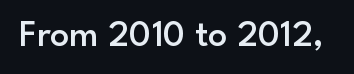
The image shows 38 px semibold sans-serif type, upright; set normal letter spacing, not underlined; low stroke contrast and a small x-height.
